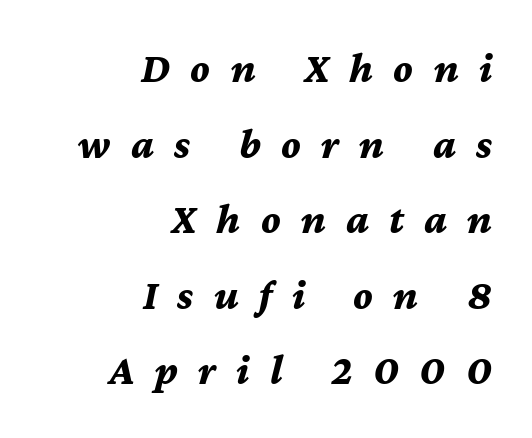
Q: Is the text bold? A: Yes.
Q: Is the text italic (slanted)? A: Yes, it leans right by about 12 degrees.
Q: Is the text underlined? A: No.
Q: How is the paragraph aligned? A: Right-aligned.
Q: Is the spacing between letters normal or unusually wide? A: Unusually wide.
Q: Width (condensed, normal, or wide)? A: Normal.
Q: Stroke contrast? A: Medium.
Q: x-height? A: Medium.
Q: Monospaced? A: No.
